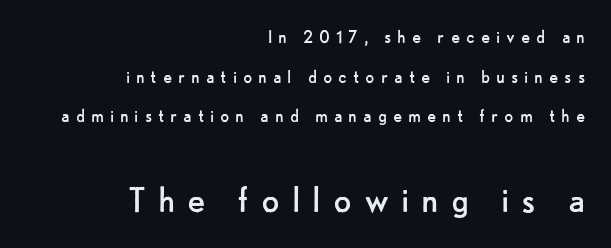
Nothing heavy about these letters — not bold at all. The second block has been scaled up relative to the first. You could not count columns in this text — the font is proportionally spaced. A sans-serif font was chosen for this passage. Honestly, there is no underline to notice here at all.
